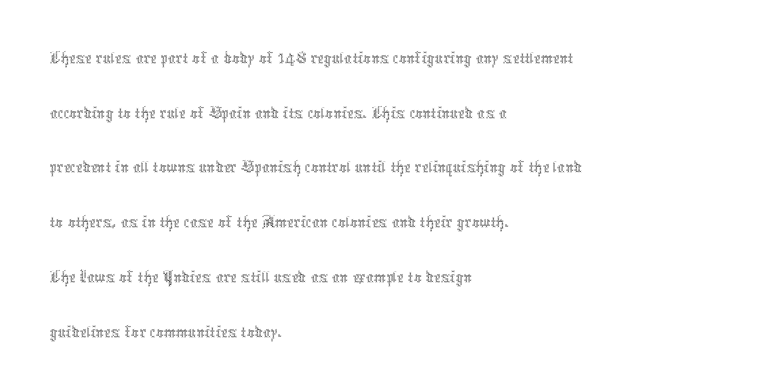
{"italic": "no", "bold": "no", "weight": "thin", "width": "condensed", "x_height": "medium", "monospaced": "no", "underline": "no", "align": "left", "line_spacing": "normal", "line_spacing_ratio": 1.44, "letter_spacing": "normal", "letter_spacing_em": 0.0, "glyph_px": 38}
